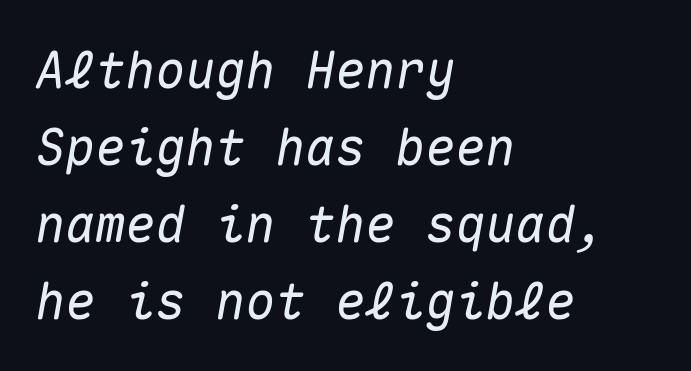
Q: Is the text italic (slanted)? A: Yes, it leans right by about 10 degrees.
Q: Is the text underlined? A: No.
Q: How is the paragraph aligned? A: Left-aligned.
Q: Is the spacing between letters normal or unusually wide? A: Normal.
Q: Is the spacing between lines tight, normal or loose? A: Normal.
Q: Width (condensed, normal, or wide)? A: Normal.
Q: Stroke contrast? A: Medium.
Q: x-height? A: Medium.
Q: Monospaced? A: Yes.
